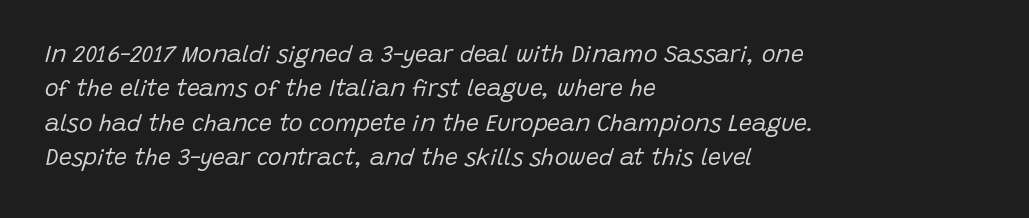
The image shows 23 px text type, italic (leaning right); set left-aligned, normal line spacing (1.5x), normal letter spacing, not underlined.
